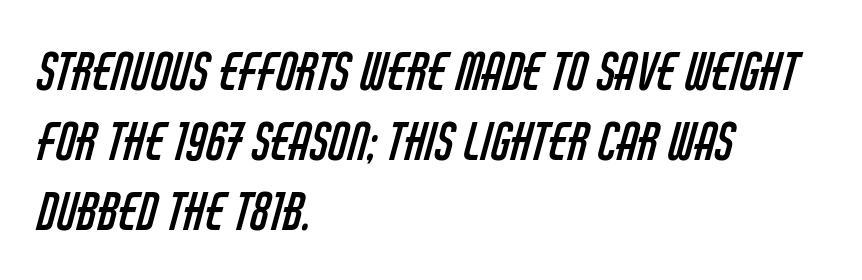
Q: Is the text bold? A: No.
Q: Is the typeface a serif or a sans-serif typeface? A: Sans-serif.
Q: Is the text underlined? A: No.
Q: How is the paragraph aligned? A: Left-aligned.
Q: Is the spacing between letters normal or unusually wide? A: Normal.
Q: Is the spacing between lines tight, normal or loose? A: Normal.
Q: Width (condensed, normal, or wide)? A: Condensed.
Q: Stroke contrast? A: Low.
Q: x-height? A: Large.
Q: Monospaced? A: No.
